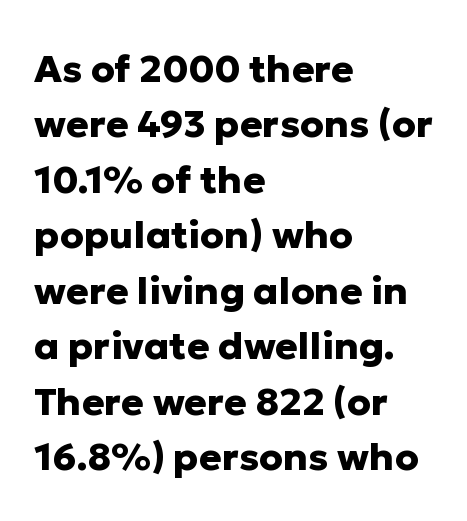
{"serif": "no", "italic": "no", "bold": "yes", "weight": "heavy", "width": "normal", "stroke_contrast": "low", "x_height": "medium", "monospaced": "no", "underline": "no", "align": "left", "line_spacing": "normal", "line_spacing_ratio": 1.46, "letter_spacing": "normal", "letter_spacing_em": 0.0, "glyph_px": 38}
